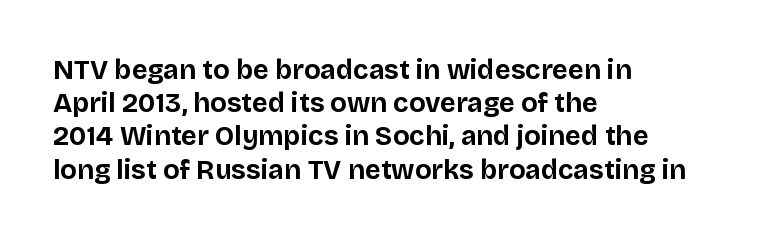
Q: Is the text bold? A: Yes.
Q: Is the text italic (slanted)? A: No, it is upright.
Q: Is the text underlined? A: No.
Q: How is the paragraph aligned? A: Left-aligned.
Q: Is the spacing between letters normal or unusually wide? A: Normal.
